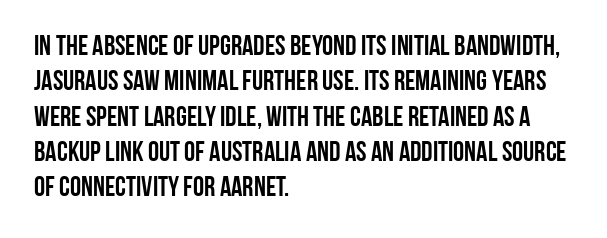
{"serif": "no", "italic": "no", "width": "condensed", "stroke_contrast": "low", "x_height": "large", "monospaced": "no", "underline": "no", "align": "left", "line_spacing": "normal", "line_spacing_ratio": 1.26, "letter_spacing": "normal", "letter_spacing_em": 0.0, "glyph_px": 28}
